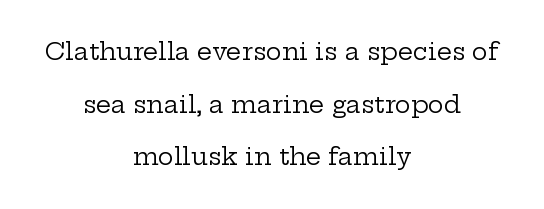
The image shows 24 px text type, upright; set centered, loose line spacing (2.19x), normal letter spacing, not underlined.
